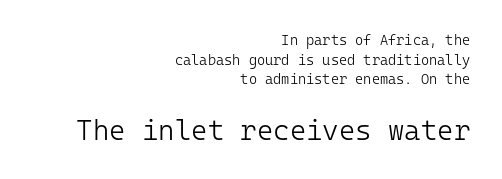
{"serif": "no", "italic": "no", "bold": "no", "weight": "light", "width": "normal", "stroke_contrast": "low", "x_height": "medium", "monospaced": "yes", "underline": "no", "align": "right", "line_spacing": "normal", "line_spacing_ratio": 1.41, "letter_spacing": "normal", "letter_spacing_em": 0.0, "larger_block": "second", "size_ratio": 2.0, "glyph_px": 28}
